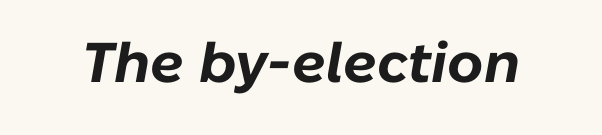
Q: Is the text bold? A: Yes.
Q: Is the text italic (slanted)? A: Yes, it leans right by about 10 degrees.
Q: Is the text underlined? A: No.
Q: Is the spacing between letters normal or unusually wide? A: Normal.
Q: Width (condensed, normal, or wide)? A: Normal.
Q: Stroke contrast? A: Low.
Q: x-height? A: Medium.
Q: Monospaced? A: No.
